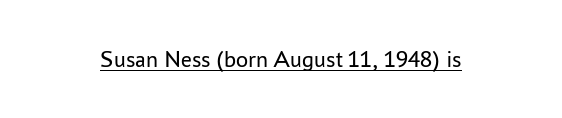
The image shows 24 px text type, upright; set normal letter spacing, underlined.
